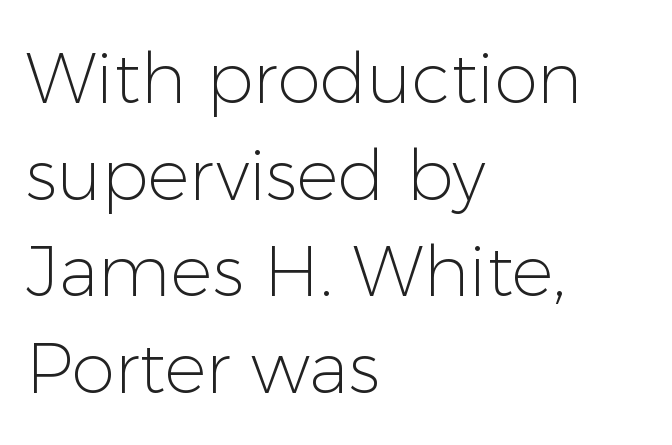
{"serif": "no", "italic": "no", "bold": "no", "weight": "light", "width": "normal", "stroke_contrast": "low", "x_height": "medium", "monospaced": "no", "underline": "no", "align": "left", "line_spacing": "normal", "line_spacing_ratio": 1.38, "letter_spacing": "normal", "letter_spacing_em": 0.0, "glyph_px": 70}
